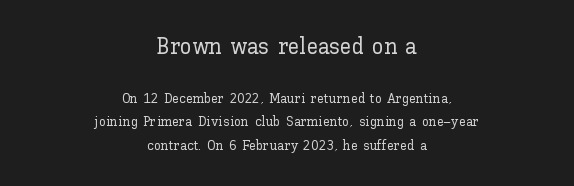
The image shows 23 px text type, upright; set centered, normal line spacing (1.67x), normal letter spacing, not underlined; the first (top) block is 1.64x larger.
